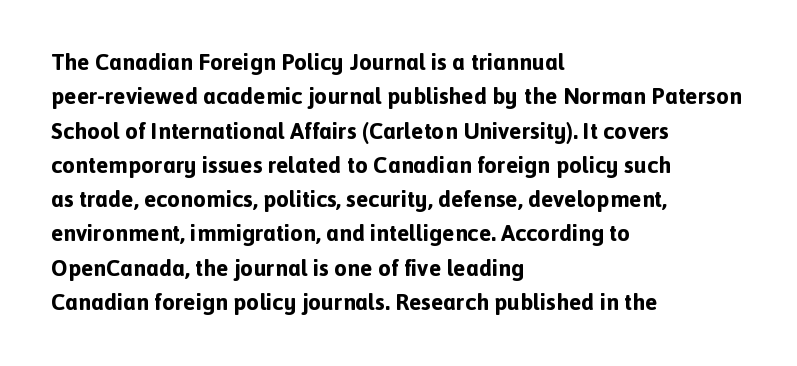
The space directly below the letters is spotless. Interline gaps are of average width in this sample. Ascenders rise straight up at ninety degrees. The rendering anchors every line to the left-hand side. The horizontal fit of the characters is conventional and even. The sample has been set heavy, in full bold.
